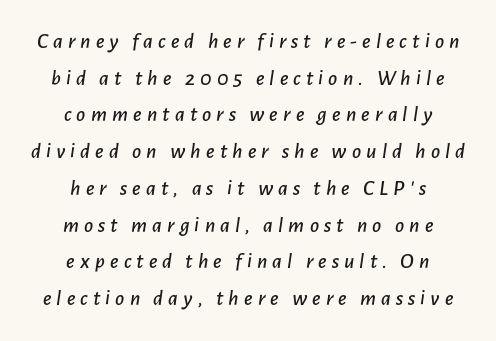
{"italic": "yes", "lean": "right", "slant_degrees": 7, "underline": "no", "align": "center", "line_spacing": "normal", "line_spacing_ratio": 1.67, "letter_spacing": "wide", "letter_spacing_em": 0.23, "glyph_px": 22}
